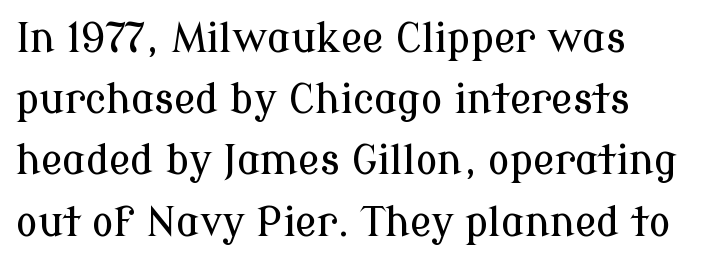
{"serif": "yes", "italic": "no", "width": "normal", "stroke_contrast": "low", "x_height": "medium", "monospaced": "no", "underline": "no", "line_spacing": "normal", "line_spacing_ratio": 1.53, "letter_spacing": "normal", "letter_spacing_em": 0.0, "glyph_px": 40}
